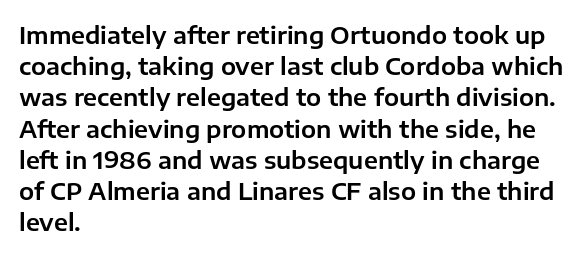
Q: Is the text italic (slanted)? A: No, it is upright.
Q: Is the text underlined? A: No.
Q: How is the paragraph aligned? A: Left-aligned.
Q: Is the spacing between letters normal or unusually wide? A: Normal.
Q: Is the spacing between lines tight, normal or loose? A: Normal.
